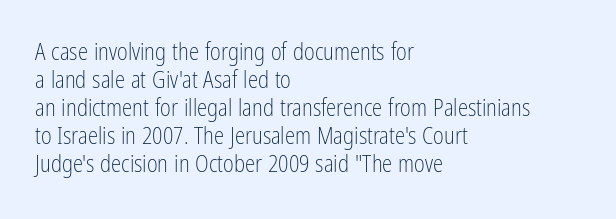
The image shows 23 px text type, upright; set left-aligned, line spacing 1.22x, normal letter spacing, not underlined.
